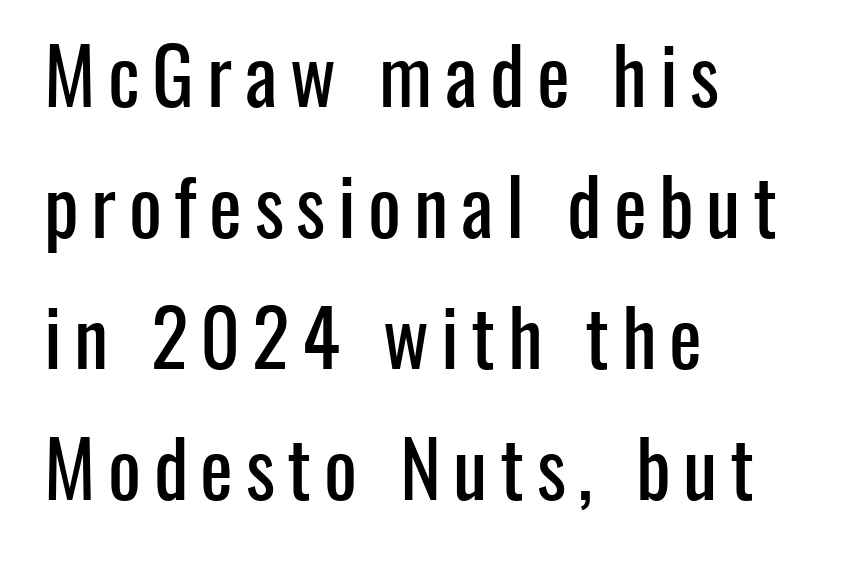
Q: Is the text italic (slanted)? A: No, it is upright.
Q: Is the typeface a serif or a sans-serif typeface? A: Sans-serif.
Q: Is the text underlined? A: No.
Q: How is the paragraph aligned? A: Left-aligned.
Q: Is the spacing between lines tight, normal or loose? A: Normal.
Q: Width (condensed, normal, or wide)? A: Condensed.
Q: Stroke contrast? A: Low.
Q: x-height? A: Medium.
Q: Monospaced? A: No.
